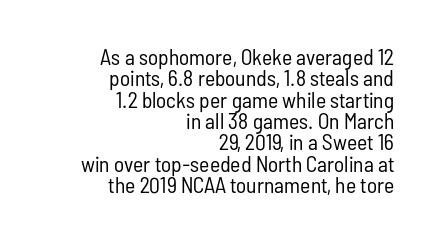
The image shows 22 px text type, upright; set right-aligned, tight line spacing (0.97x), normal letter spacing, not underlined.
